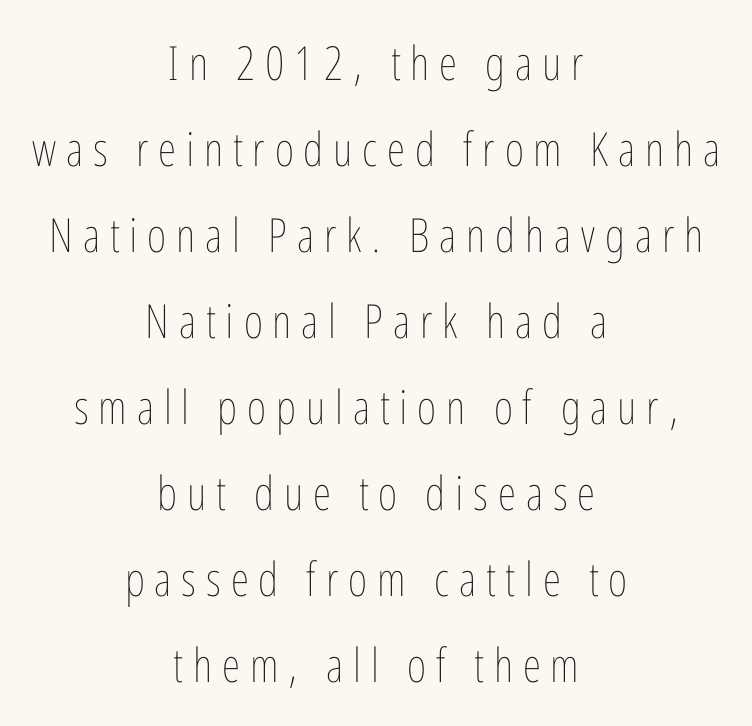
Q: Is the text bold? A: No.
Q: Is the text italic (slanted)? A: No, it is upright.
Q: Is the text underlined? A: No.
Q: How is the paragraph aligned? A: Centered.
Q: Is the spacing between letters normal or unusually wide? A: Unusually wide.
Q: Width (condensed, normal, or wide)? A: Condensed.
Q: Stroke contrast? A: Low.
Q: x-height? A: Medium.
Q: Monospaced? A: No.
